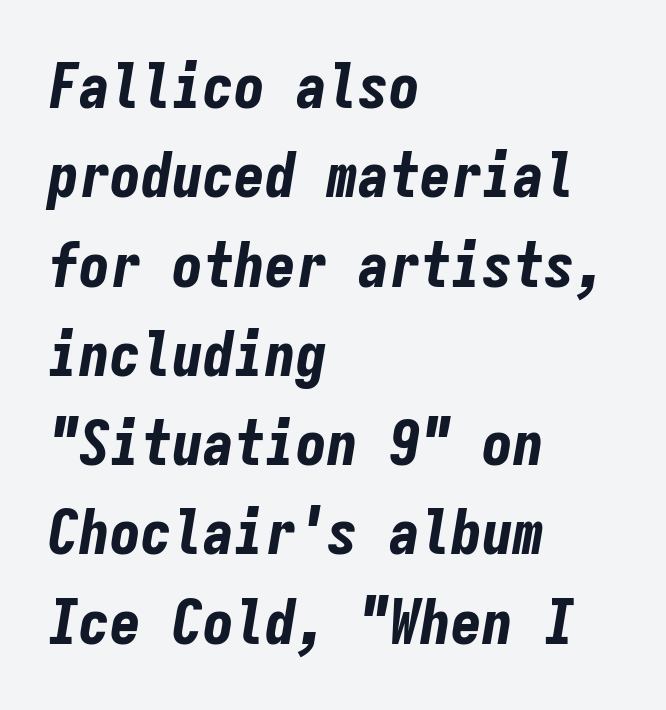
Vertically, the passage feels balanced, rows spaced as you'd expect. A typesetter would call this zero additional tracking. Any mark beneath the type? The region is blank. The rendering uses typewriter-style spacing with identical character cells. Left-aligned paragraph, ragged on the right.
